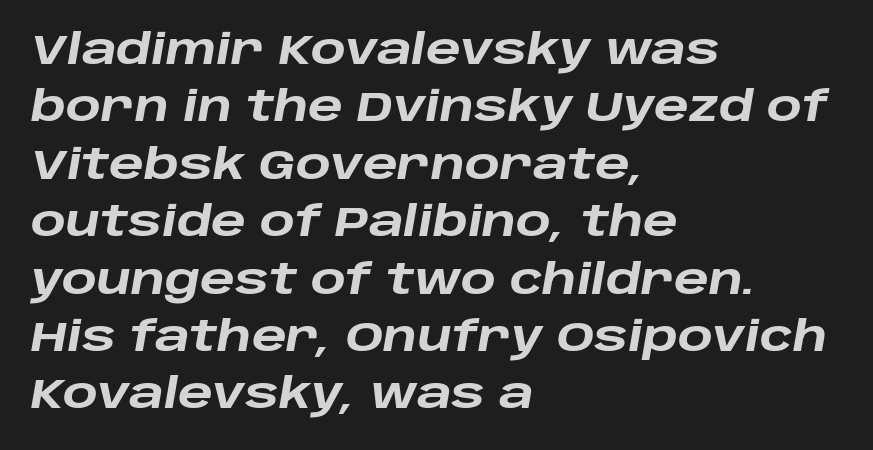
The image shows 41 px heavy, wide type, italic (leaning right); set left-aligned, normal line spacing (1.4x), normal letter spacing, not underlined; low stroke contrast and a large x-height.
